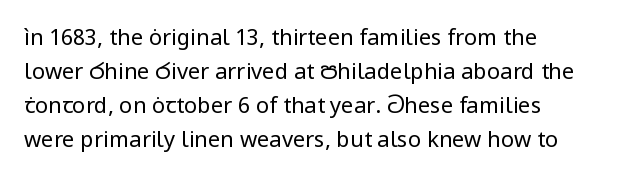
Caption: multi-line text, flush left, ragged right. Rendered with straight, roman letterforms. Beneath every word, the page is bare. Weight: not bold — regular or lighter. Nobody touched the tracking dial on this one. Vertically, the passage feels balanced, rows spaced as you'd expect.
